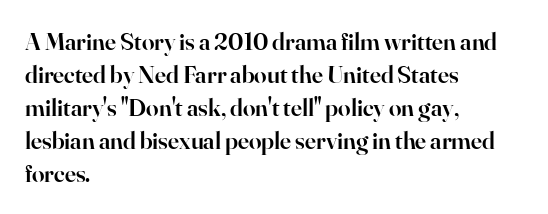
Is the letter spacing exaggerated? No — it looks like the ordinary default. The text block is weighted toward the left margin, trailing off unevenly rightward. Anything drawn beneath the words? Only blank space. The passage shown stacks its lines at a standard gap.
